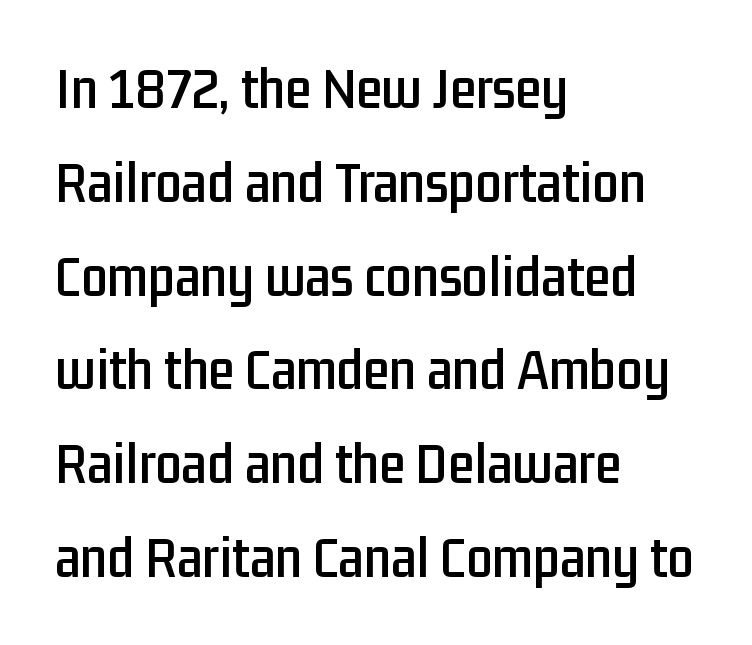
{"serif": "no", "italic": "no", "width": "condensed", "stroke_contrast": "low", "x_height": "medium", "monospaced": "no", "underline": "no", "align": "left", "line_spacing": "normal", "line_spacing_ratio": 1.59, "letter_spacing": "normal", "letter_spacing_em": 0.0, "glyph_px": 59}
